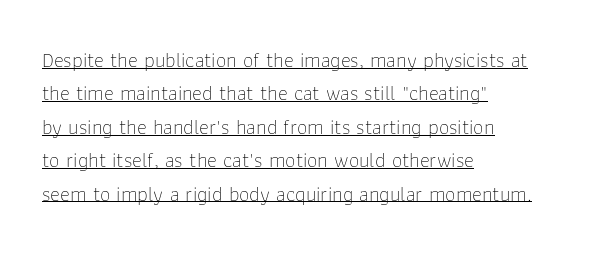
The image shows 21 px text type, upright; set left-aligned, normal line spacing (1.59x), normal letter spacing, underlined.
